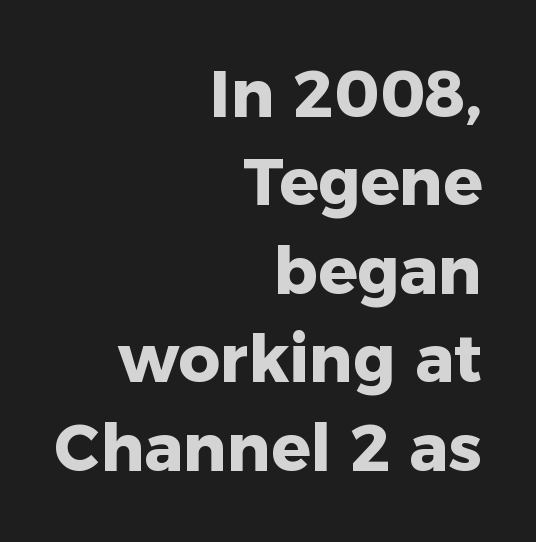
The gap between lines stays unmarked. The characters look thick and weighty, a clear bold. Is this a fixed-width face? No — the glyphs have proportional, varying widths. Honestly, the row spacing looks completely unremarkable.
